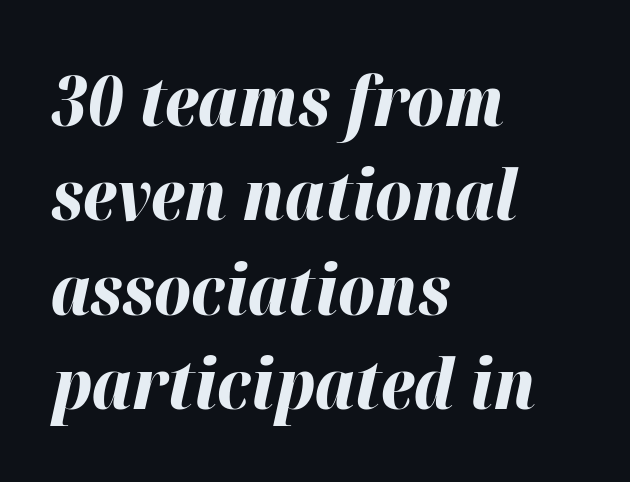
Q: Is the text bold? A: Yes.
Q: Is the text italic (slanted)? A: Yes, it leans right by about 12 degrees.
Q: Is the text underlined? A: No.
Q: How is the paragraph aligned? A: Left-aligned.
Q: Is the spacing between letters normal or unusually wide? A: Normal.
Q: Is the spacing between lines tight, normal or loose? A: Normal.
Q: Width (condensed, normal, or wide)? A: Normal.
Q: Stroke contrast? A: High.
Q: x-height? A: Medium.
Q: Monospaced? A: No.
